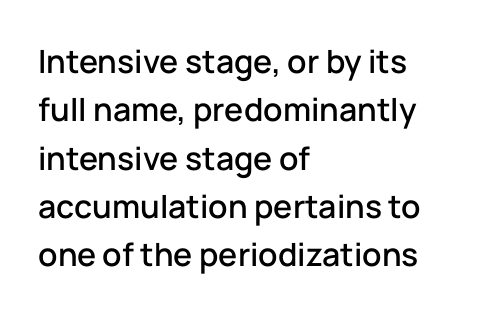
Unmarked baselines from the first word to the last. Each letter keeps its own natural width here, so spacing adapts to shape. The block of text has a typical density, with ordinary space between rows. Observe the absence of serifs on each vertical stroke in this sample.
